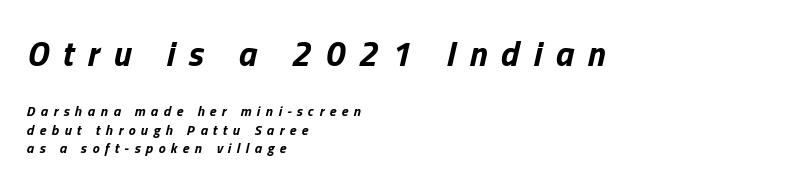
Check under the words: just untouched page. A full-strength bold gives these letters their thick strokes. The face used here is rendered with a markedly widened letterfit. Does the bottom block carry the larger type? No, the top block does.
